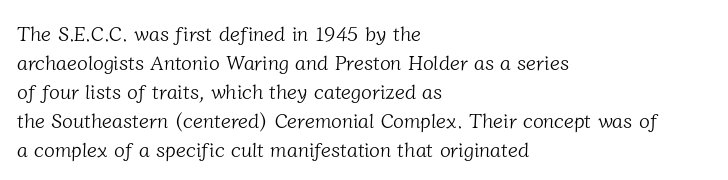
The image shows 20 px text type; set left-aligned, normal line spacing (1.45x), normal letter spacing, not underlined.
